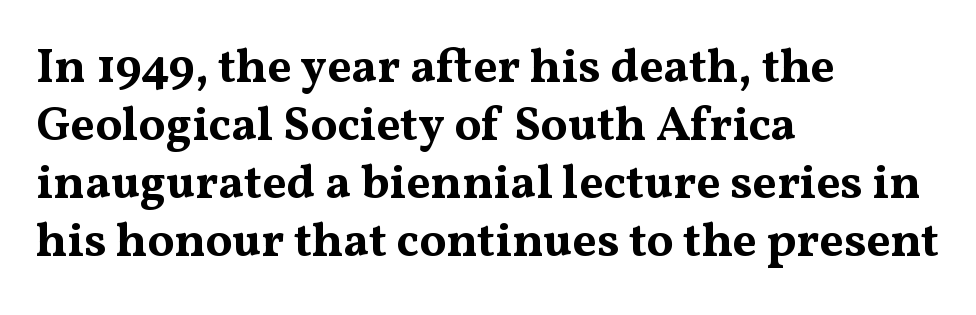
Q: Is the text bold? A: Yes.
Q: Is the text italic (slanted)? A: No, it is upright.
Q: Is the typeface a serif or a sans-serif typeface? A: Serif.
Q: Is the text underlined? A: No.
Q: How is the paragraph aligned? A: Left-aligned.
Q: Is the spacing between letters normal or unusually wide? A: Normal.
Q: Width (condensed, normal, or wide)? A: Wide.
Q: Stroke contrast? A: Medium.
Q: x-height? A: Medium.
Q: Monospaced? A: No.
